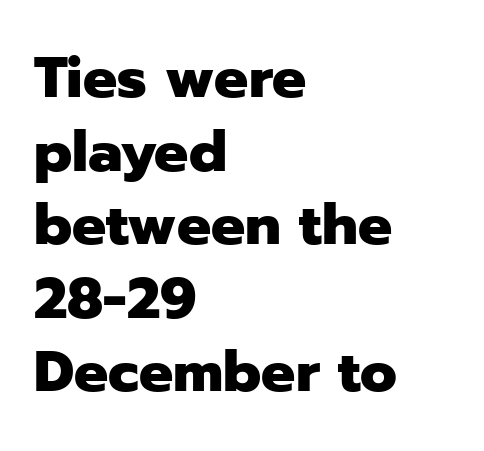
{"serif": "no", "italic": "no", "bold": "yes", "weight": "heavy", "width": "normal", "stroke_contrast": "low", "x_height": "medium", "monospaced": "no", "underline": "no", "align": "left", "line_spacing": "normal", "line_spacing_ratio": 1.29, "letter_spacing": "normal", "letter_spacing_em": 0.0, "glyph_px": 57}
